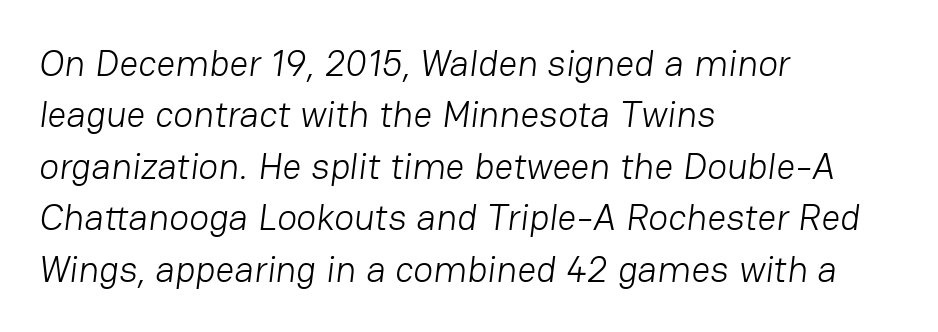
The image shows 37 px light sans-serif type; set left-aligned, normal line spacing (1.39x), normal letter spacing, not underlined; low stroke contrast and a medium x-height.
